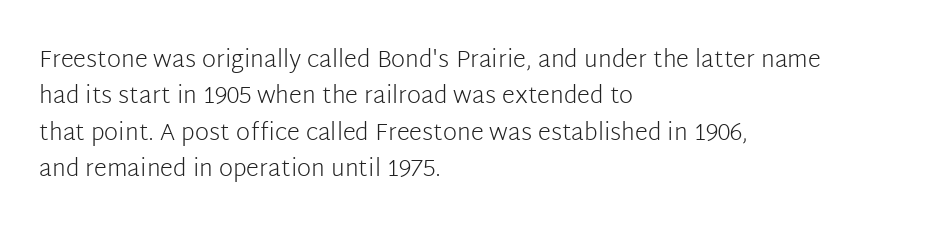
The foot of each line stays bare and open. These lines stack with their left ends in a neat column. Italic: no, the glyphs are upright roman. These lines sit exactly where default settings would place them.
